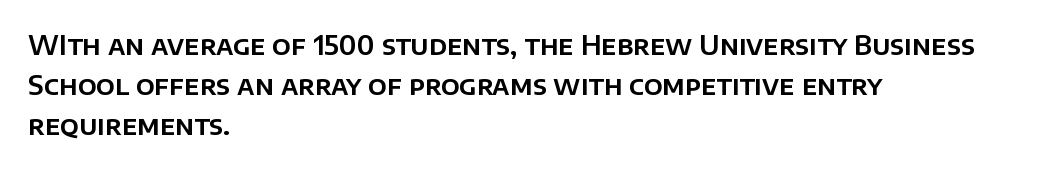
The image shows 26 px text type, upright; set left-aligned, normal line spacing (1.53x), normal letter spacing, not underlined.
